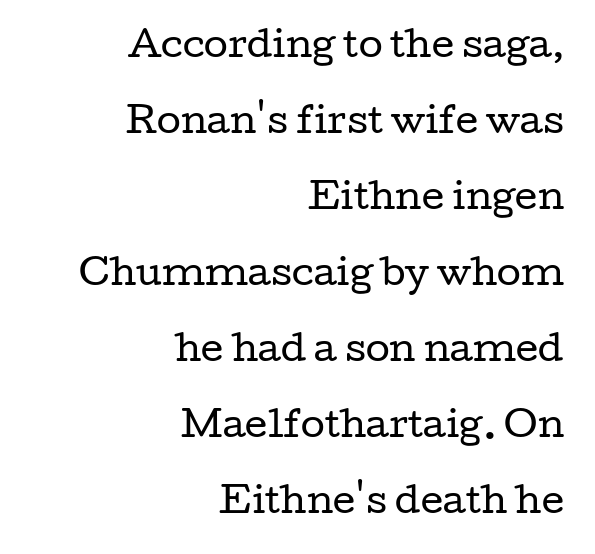
Q: Is the text bold? A: No.
Q: Is the text italic (slanted)? A: No, it is upright.
Q: Is the typeface a serif or a sans-serif typeface? A: Serif.
Q: Is the text underlined? A: No.
Q: How is the paragraph aligned? A: Right-aligned.
Q: Is the spacing between letters normal or unusually wide? A: Normal.
Q: Is the spacing between lines tight, normal or loose? A: Loose.
Q: Width (condensed, normal, or wide)? A: Wide.
Q: Stroke contrast? A: Low.
Q: x-height? A: Medium.
Q: Monospaced? A: No.
